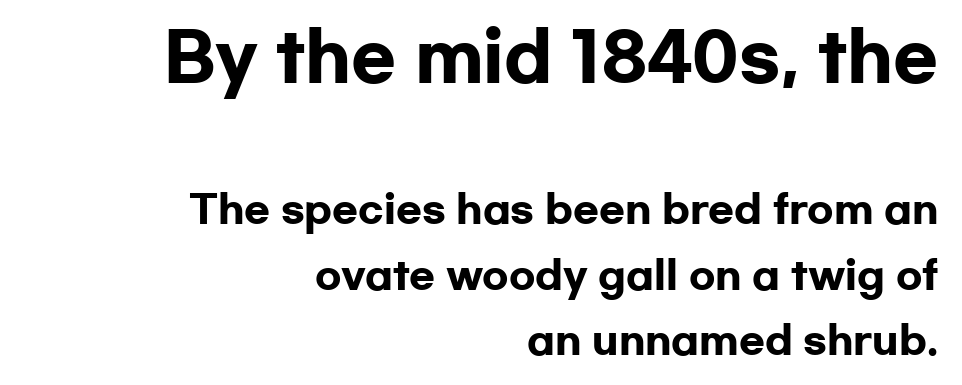
Observe the ordinary spacing: letters are neighbours, not strangers. I'd call this a sans setting — the letters go barefoot. A roman cut, with each character standing at attention. Note: larger setting up top, smaller setting below.
